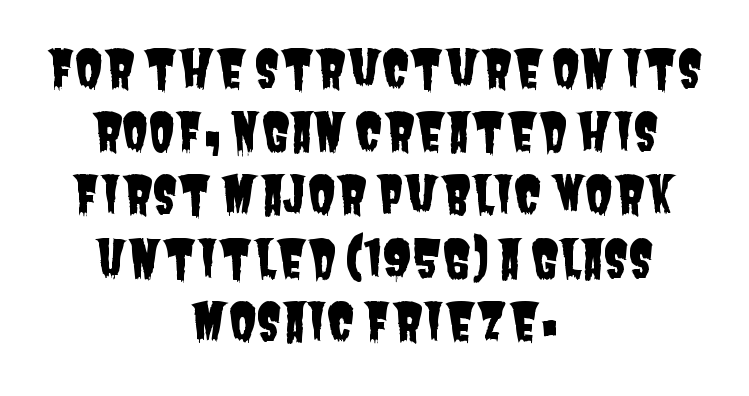
{"serif": "no", "width": "condensed", "stroke_contrast": "low", "x_height": "large", "monospaced": "no", "underline": "no", "align": "center", "line_spacing_ratio": 1.24, "letter_spacing": "normal", "letter_spacing_em": 0.0, "glyph_px": 51}
